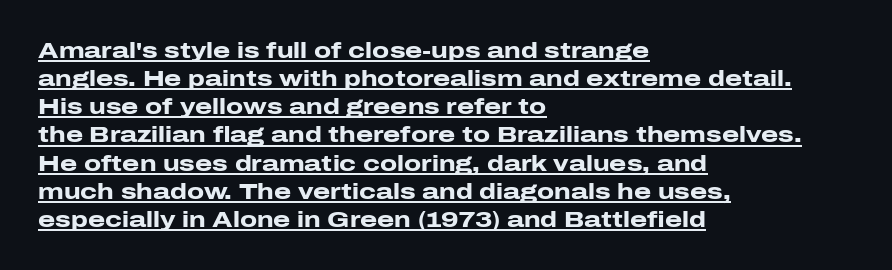
{"italic": "no", "bold": "yes", "underline": "yes", "align": "left", "line_spacing": "normal", "line_spacing_ratio": 1.28, "letter_spacing": "normal", "letter_spacing_em": 0.0, "glyph_px": 22}
